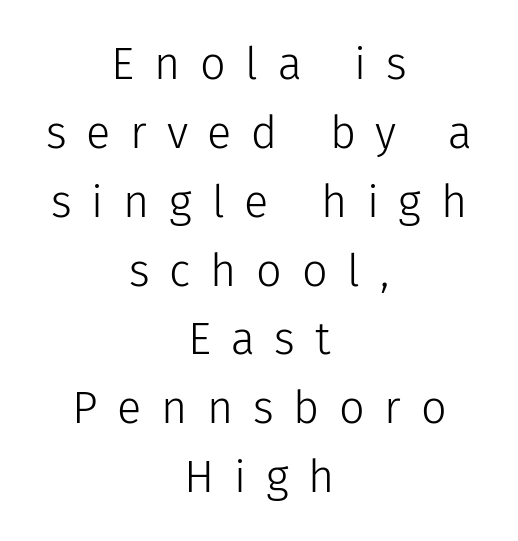
{"serif": "no", "italic": "no", "bold": "no", "weight": "light", "width": "normal", "stroke_contrast": "low", "x_height": "medium", "monospaced": "no", "underline": "no", "align": "center", "line_spacing": "normal", "line_spacing_ratio": 1.53, "letter_spacing": "wide", "letter_spacing_em": 0.44, "glyph_px": 45}
